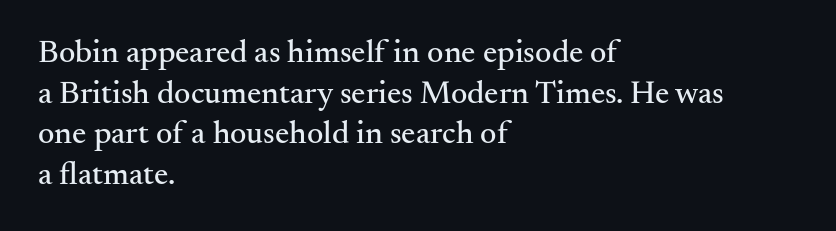
{"serif": "yes", "italic": "no", "width": "normal", "stroke_contrast": "medium", "x_height": "small", "monospaced": "no", "underline": "no", "align": "left", "line_spacing": "normal", "line_spacing_ratio": 1.27, "letter_spacing": "normal", "letter_spacing_em": 0.0, "glyph_px": 32}
